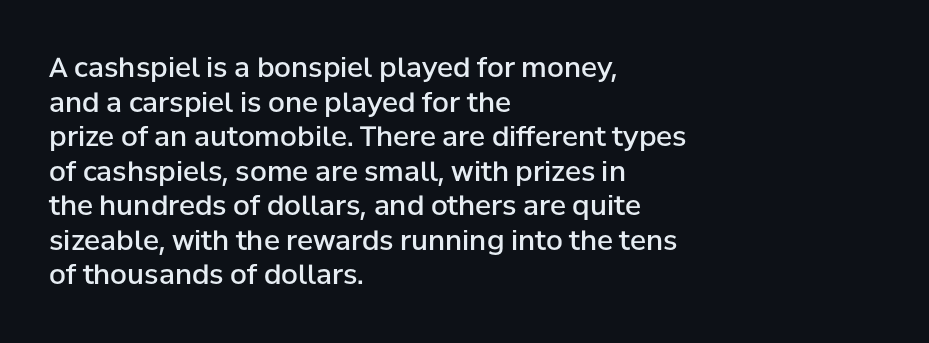
The image shows 27 px text type, upright; set left-aligned, normal line spacing (1.28x), normal letter spacing, not underlined.
